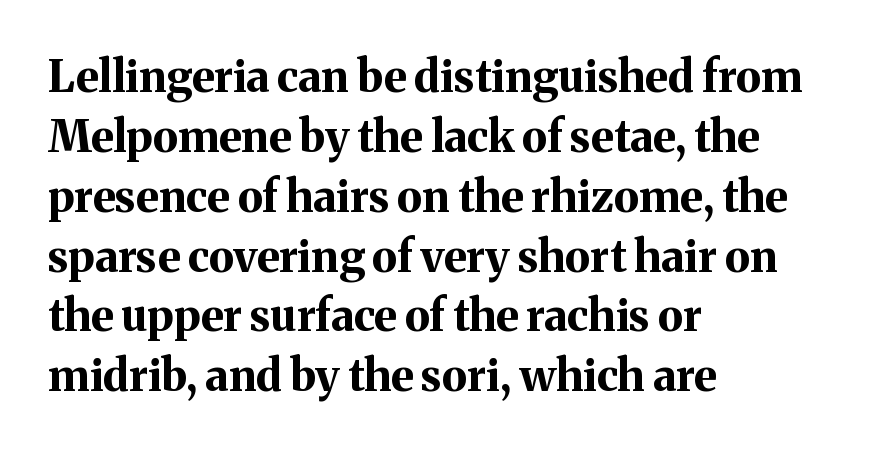
Q: Is the text bold? A: Yes.
Q: Is the text italic (slanted)? A: No, it is upright.
Q: Is the typeface a serif or a sans-serif typeface? A: Serif.
Q: Is the text underlined? A: No.
Q: How is the paragraph aligned? A: Left-aligned.
Q: Is the spacing between letters normal or unusually wide? A: Normal.
Q: Is the spacing between lines tight, normal or loose? A: Normal.
Q: Width (condensed, normal, or wide)? A: Normal.
Q: Stroke contrast? A: Medium.
Q: x-height? A: Medium.
Q: Monospaced? A: No.
